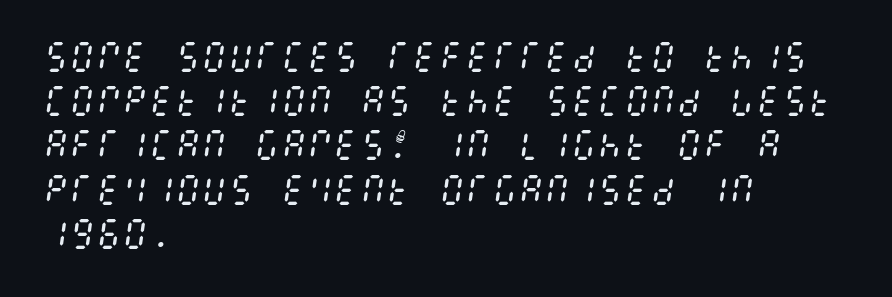
The image shows 33 px regular-weight, condensed type, italic (leaning right); set left-aligned, normal line spacing (1.34x), normal letter spacing, not underlined; medium stroke contrast and a large x-height.
